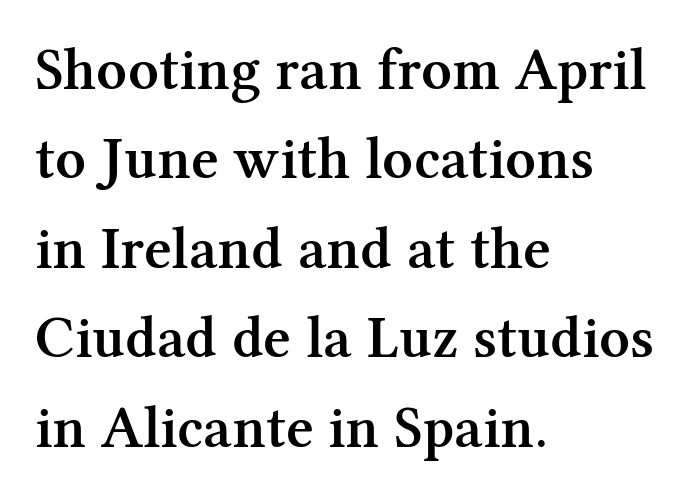
These lines are rendered in a variable-pitch font. Spacing between characters is what you'd get straight out of the box. Compared with a centered layout, this one pins lines to the left instead. The lines sit at an ordinary, default distance from one another. Stroke terminals: seriffed.
